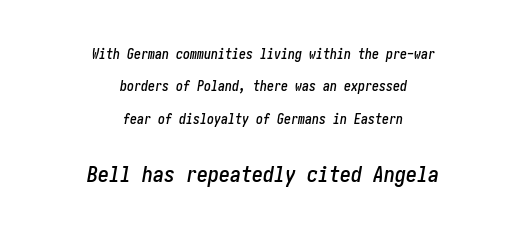
{"italic": "yes", "lean": "right", "slant_degrees": 10, "underline": "no", "align": "center", "line_spacing": "loose", "line_spacing_ratio": 2.31, "letter_spacing": "normal", "letter_spacing_em": 0.0, "larger_block": "second", "size_ratio": 1.57, "glyph_px": 22}
